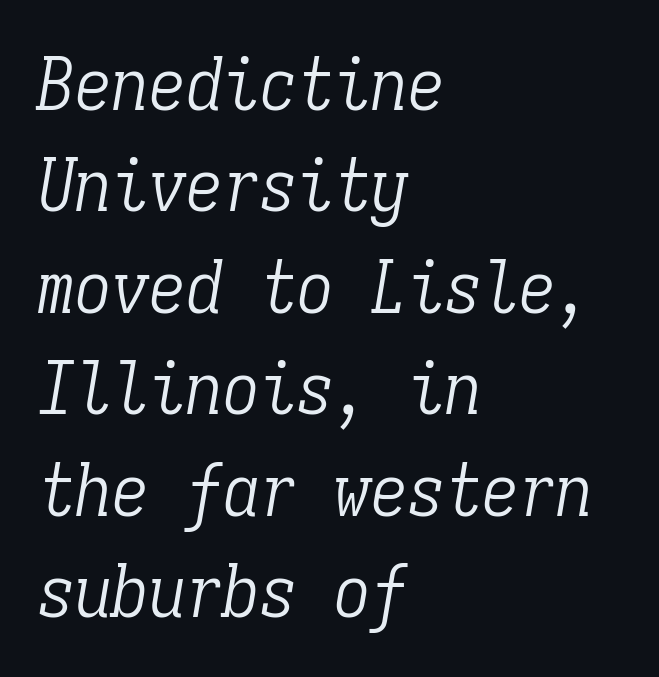
A typesetter would call this monospace, since all characters share one set width. Letters rest on an invisible, unmarked baseline. Leftover space on each line is placed entirely after the last word. Letterform terminals end in serifs throughout the passage. Stems here are at most as thick as an everyday book face. Summary of vertical rhythm: regular, with standard interline spacing.
